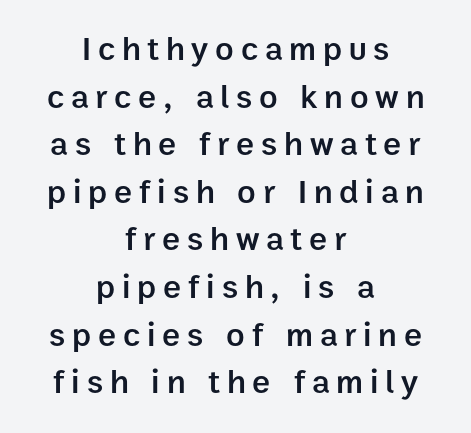
{"serif": "no", "italic": "no", "bold": "semi", "weight": "semibold", "width": "normal", "stroke_contrast": "low", "x_height": "medium", "monospaced": "no", "underline": "no", "align": "center", "line_spacing": "normal", "line_spacing_ratio": 1.4, "letter_spacing": "wide", "letter_spacing_em": 0.2, "glyph_px": 34}
